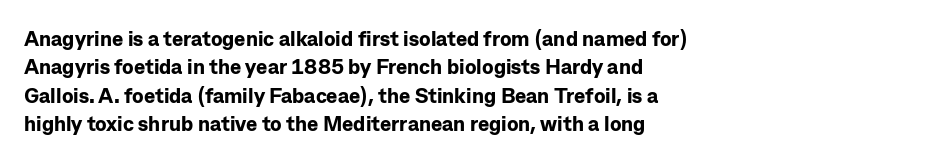
The image shows 21 px bold type, upright; set left-aligned, normal line spacing (1.35x), normal letter spacing, not underlined.
